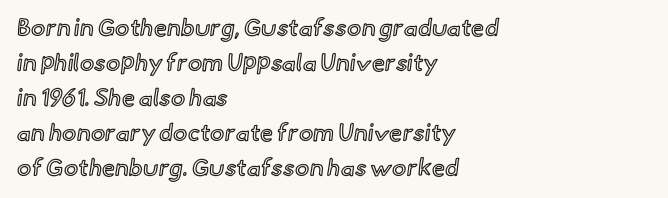
{"underline": "no", "align": "left", "line_spacing": "normal", "line_spacing_ratio": 1.46, "letter_spacing": "normal", "letter_spacing_em": 0.0, "glyph_px": 24}
